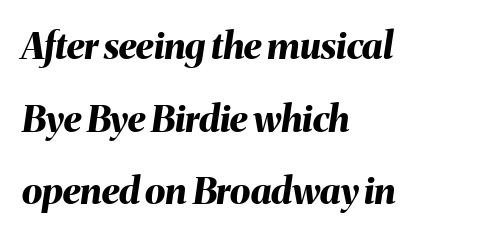
The image shows 37 px bold type, italic (leaning right); set left-aligned, loose line spacing (1.96x), normal letter spacing, not underlined; medium stroke contrast and a medium x-height.
